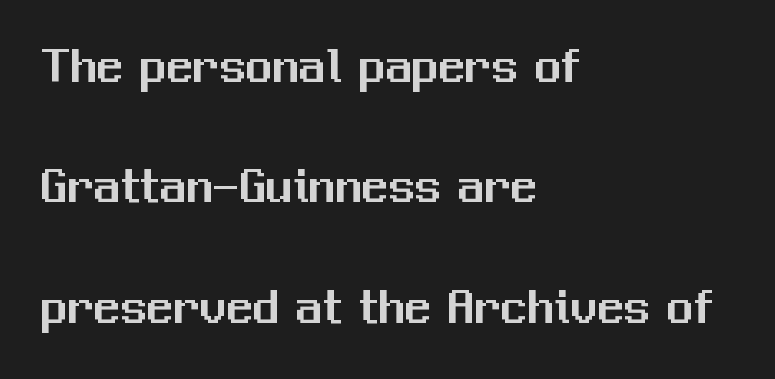
Q: Is the text italic (slanted)? A: No, it is upright.
Q: Is the typeface a serif or a sans-serif typeface? A: Sans-serif.
Q: Is the text underlined? A: No.
Q: How is the paragraph aligned? A: Left-aligned.
Q: Is the spacing between letters normal or unusually wide? A: Normal.
Q: Is the spacing between lines tight, normal or loose? A: Loose.
Q: Width (condensed, normal, or wide)? A: Normal.
Q: Stroke contrast? A: Medium.
Q: x-height? A: Medium.
Q: Monospaced? A: No.
